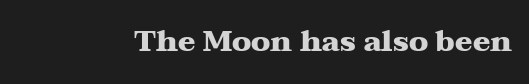
The image shows 29 px heavy, wide serif type, upright; set normal letter spacing, not underlined; medium stroke contrast and a medium x-height.
